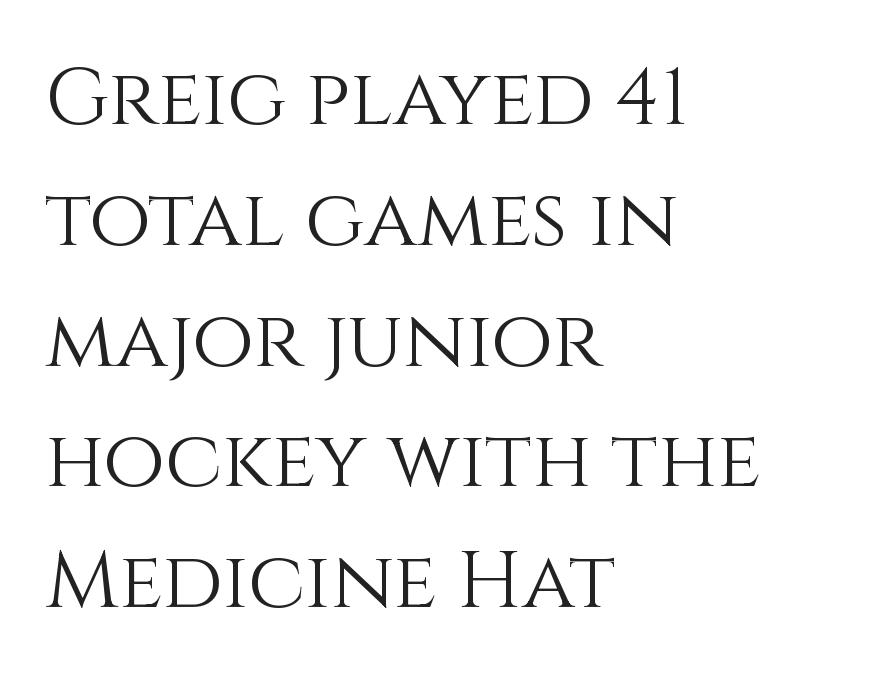
{"italic": "no", "bold": "no", "weight": "light", "width": "normal", "stroke_contrast": "medium", "x_height": "large", "monospaced": "no", "underline": "no", "align": "left", "line_spacing": "normal", "line_spacing_ratio": 1.51, "letter_spacing": "normal", "letter_spacing_em": 0.0, "glyph_px": 80}
